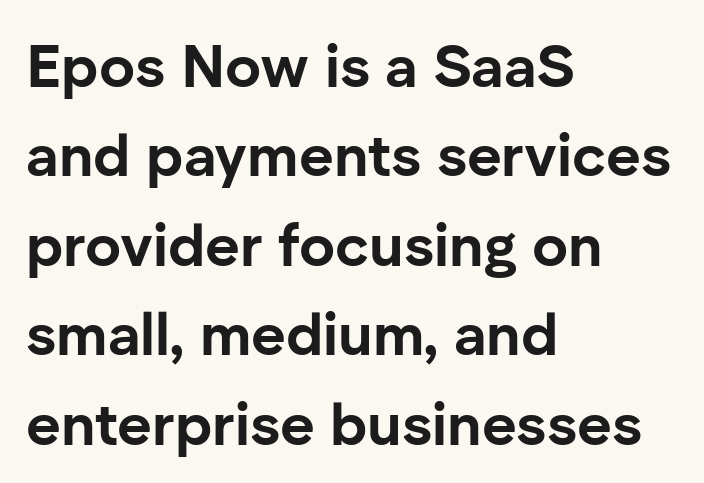
The image shows 60 px bold sans-serif type, upright; set left-aligned, normal line spacing (1.49x), normal letter spacing, not underlined; low stroke contrast and a medium x-height.
